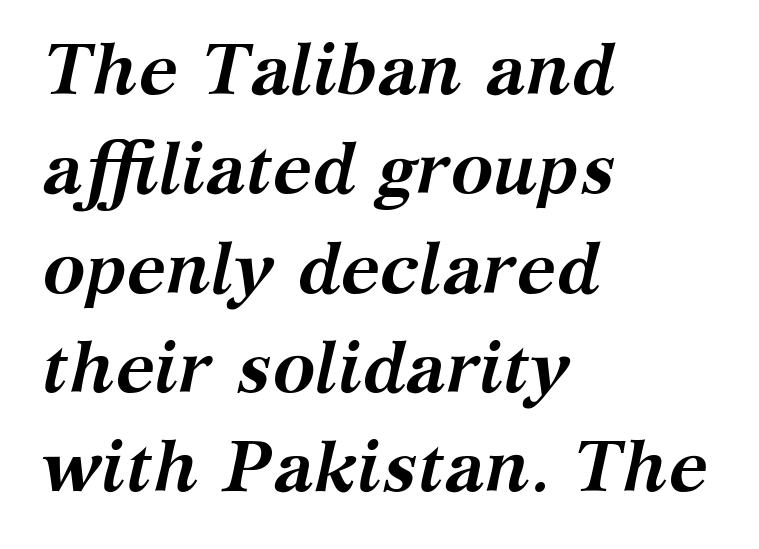
{"serif": "yes", "italic": "yes", "lean": "right", "slant_degrees": 12, "bold": "yes", "weight": "semibold", "width": "normal", "stroke_contrast": "medium", "x_height": "medium", "monospaced": "no", "underline": "no", "align": "left", "line_spacing": "normal", "line_spacing_ratio": 1.38, "letter_spacing": "normal", "letter_spacing_em": 0.0, "glyph_px": 72}
